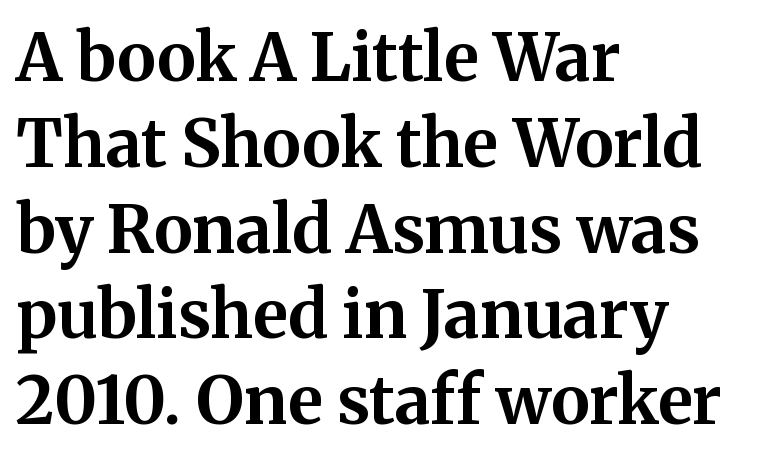
{"serif": "yes", "italic": "no", "bold": "yes", "weight": "bold", "width": "normal", "stroke_contrast": "medium", "x_height": "medium", "monospaced": "no", "underline": "no", "align": "left", "line_spacing": "normal", "line_spacing_ratio": 1.3, "letter_spacing": "normal", "letter_spacing_em": 0.0, "glyph_px": 66}
